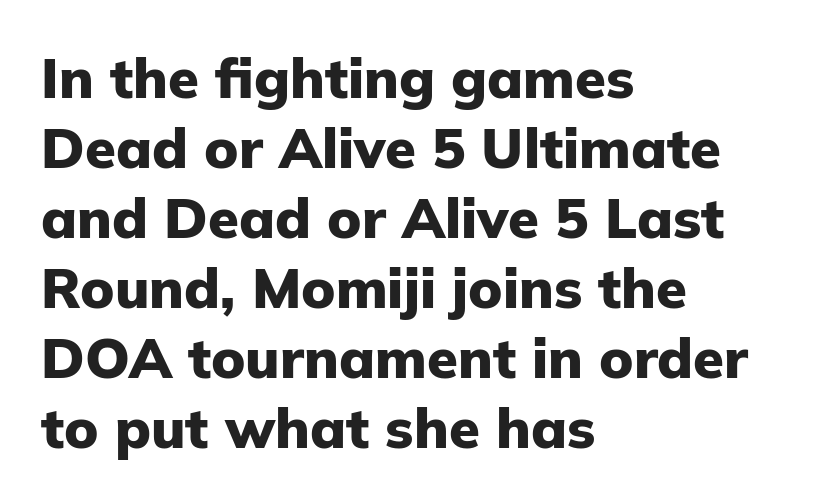
{"serif": "no", "italic": "no", "bold": "yes", "weight": "heavy", "width": "normal", "stroke_contrast": "low", "x_height": "medium", "monospaced": "no", "underline": "no", "align": "left", "line_spacing": "normal", "line_spacing_ratio": 1.25, "letter_spacing": "normal", "letter_spacing_em": 0.0, "glyph_px": 56}
